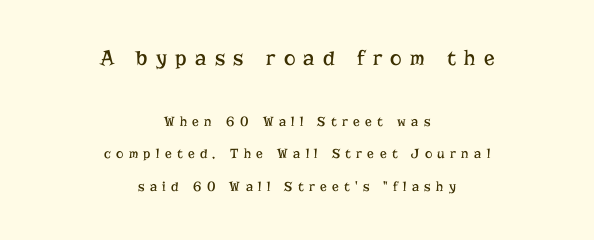
Q: Is the text bold? A: No.
Q: Is the text italic (slanted)? A: No, it is upright.
Q: Is the text underlined? A: No.
Q: How is the paragraph aligned? A: Centered.
Q: Is the spacing between letters normal or unusually wide? A: Unusually wide.
Q: Is the spacing between lines tight, normal or loose? A: Loose.
Q: Which block of text is set in a larger size, the first (top) or the second (bottom)? A: The first (top) one.
